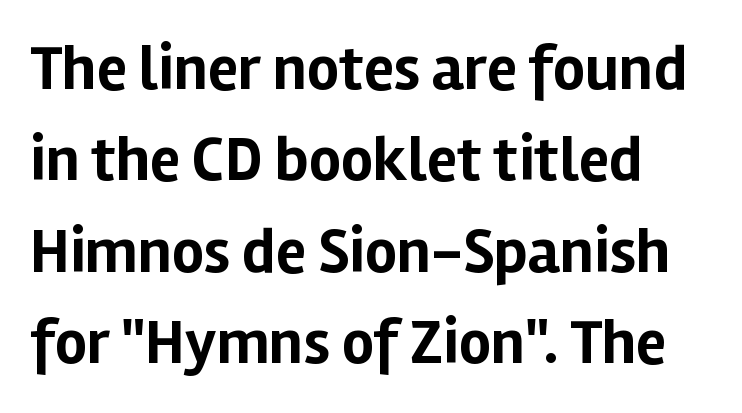
The image shows 63 px bold sans-serif type, upright; set left-aligned, normal line spacing (1.45x), normal letter spacing, not underlined; low stroke contrast and a medium x-height.
